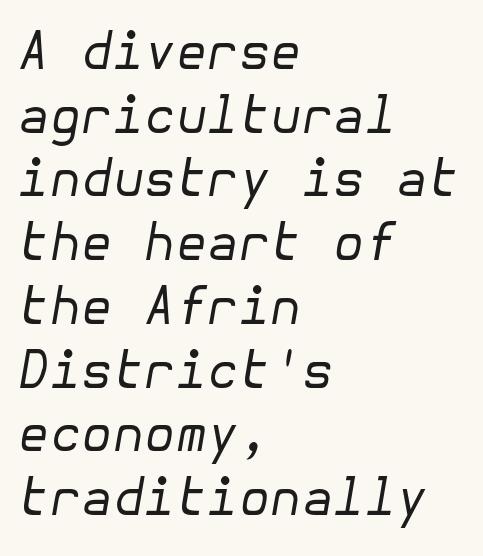
{"italic": "yes", "lean": "right", "slant_degrees": 10, "bold": "no", "weight": "regular", "width": "normal", "stroke_contrast": "low", "x_height": "medium", "underline": "no", "align": "left", "line_spacing": "normal", "line_spacing_ratio": 1.25, "letter_spacing": "normal", "letter_spacing_em": 0.0, "glyph_px": 51}
